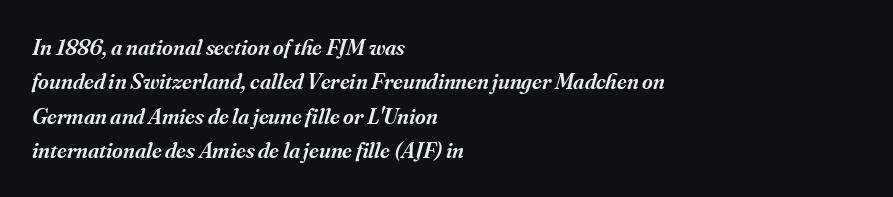
{"italic": "yes", "lean": "right", "slant_degrees": 16, "bold": "semi", "underline": "no", "align": "left", "line_spacing": "normal", "line_spacing_ratio": 1.5, "letter_spacing": "normal", "letter_spacing_em": 0.0, "glyph_px": 23}
